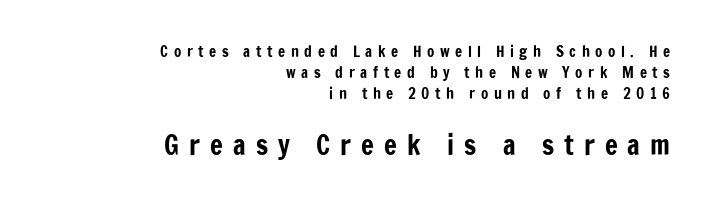
{"italic": "no", "underline": "no", "align": "right", "line_spacing": "normal", "line_spacing_ratio": 1.4, "letter_spacing": "wide", "letter_spacing_em": 0.37, "larger_block": "second", "size_ratio": 1.8, "glyph_px": 27}
